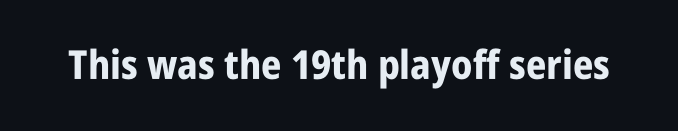
Q: Is the text bold? A: Yes.
Q: Is the text italic (slanted)? A: No, it is upright.
Q: Is the typeface a serif or a sans-serif typeface? A: Sans-serif.
Q: Is the text underlined? A: No.
Q: Is the spacing between letters normal or unusually wide? A: Normal.
Q: Width (condensed, normal, or wide)? A: Condensed.
Q: Stroke contrast? A: Low.
Q: x-height? A: Large.
Q: Monospaced? A: No.
